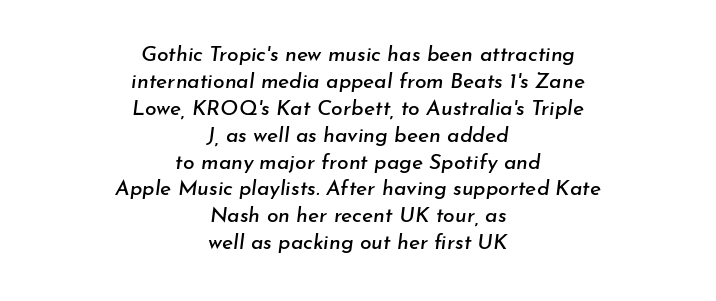
Plain, unruled lines of type. An italicized treatment has been applied to the whole sample. Teacher's note: observe the equal gaps on both sides — that is centered alignment. Notice how descenders clear the ascenders below comfortably — that's standard leading. Default kerning and tracking; the words read as compact shapes.
